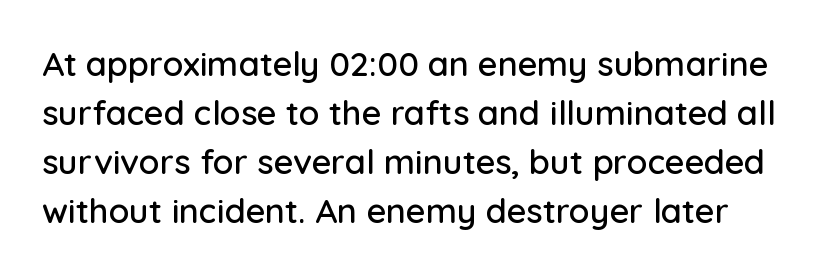
These lines are rendered in a variable-pitch font. Between one letter and the next there's only the usual sliver of space. Does the lettering tilt? It doesn't — this is upright. You can tell from the bare stems that sans-serif type was used. Type without underlining. Horizontal bands of white between lines are of average thickness.
